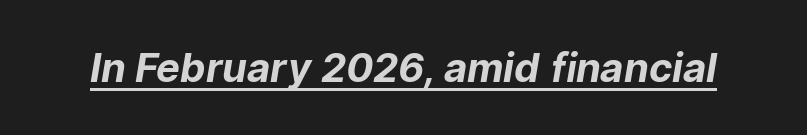
Varying glyph widths throughout — classic text-font behaviour. The passage shown is emphatically bold. A typesetter would call this zero additional tracking. Caption: lettering with a line underneath. Nope, no serifs anywhere on these letters.
